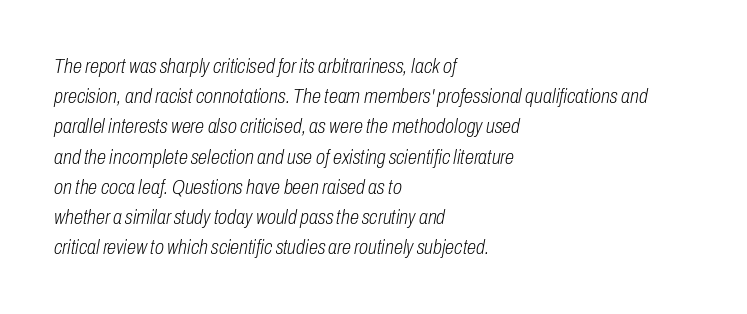
The image shows 21 px text type, italic (leaning right); set left-aligned, normal line spacing (1.44x), normal letter spacing, not underlined.
